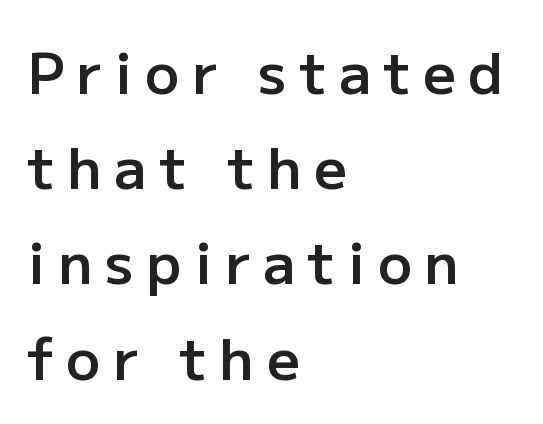
{"serif": "no", "italic": "no", "bold": "semi", "weight": "semibold", "width": "normal", "stroke_contrast": "low", "x_height": "medium", "monospaced": "no", "underline": "no", "align": "left", "line_spacing": "normal", "line_spacing_ratio": 1.67, "letter_spacing": "wide", "letter_spacing_em": 0.22, "glyph_px": 57}
